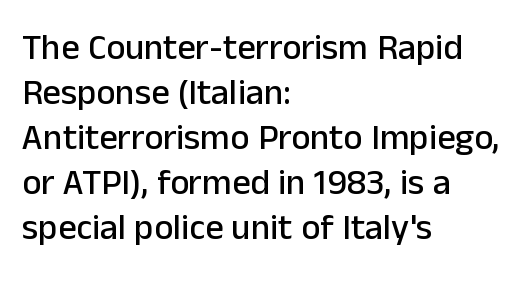
These lines keep a tight, regular rhythm from letter to letter. These lines sit exactly where default settings would place them. The text was rendered using a sans face with plain stroke endings. The font's upright variant was chosen for this text. Is this a fixed-width face? No — the glyphs have proportional, varying widths. The paragraph has a hard left edge and a soft right edge.
